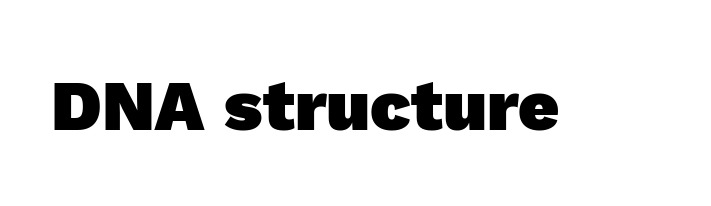
{"serif": "no", "bold": "yes", "weight": "heavy", "width": "normal", "x_height": "medium", "monospaced": "no", "underline": "no", "letter_spacing": "normal", "letter_spacing_em": 0.0, "glyph_px": 71}
